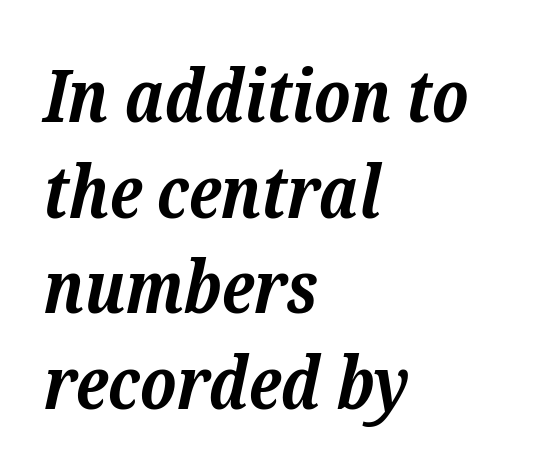
The image shows 73 px bold serif type, italic (leaning right); set left-aligned, normal line spacing (1.31x), normal letter spacing, not underlined; low stroke contrast and a medium x-height.
